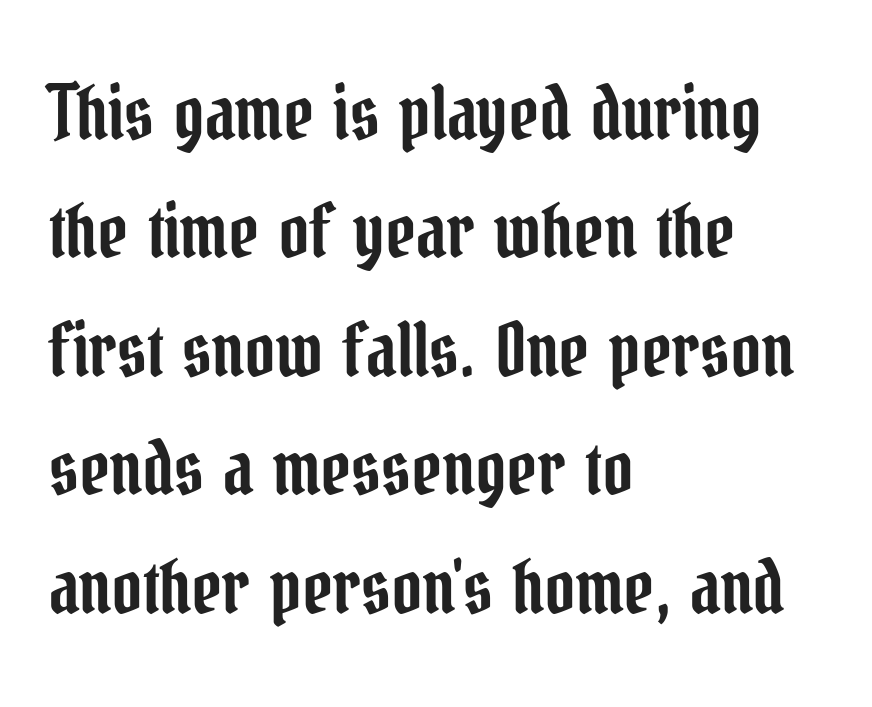
{"serif": "yes", "italic": "no", "width": "condensed", "stroke_contrast": "low", "x_height": "medium", "monospaced": "no", "underline": "no", "align": "left", "line_spacing": "normal", "line_spacing_ratio": 1.6, "letter_spacing": "normal", "letter_spacing_em": 0.0, "glyph_px": 74}
